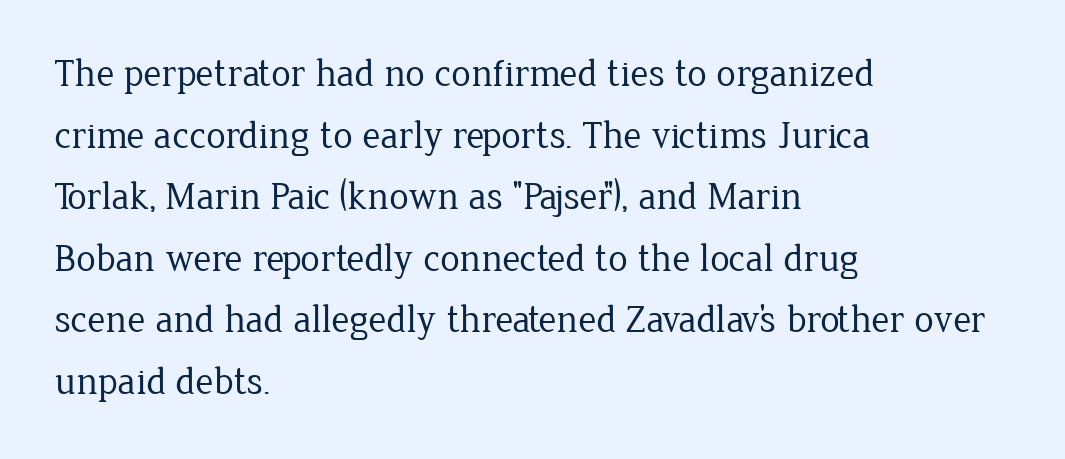
The image shows 39 px regular-weight serif type, upright; set left-aligned, normal line spacing (1.58x), normal letter spacing, not underlined; low stroke contrast and a medium x-height.
